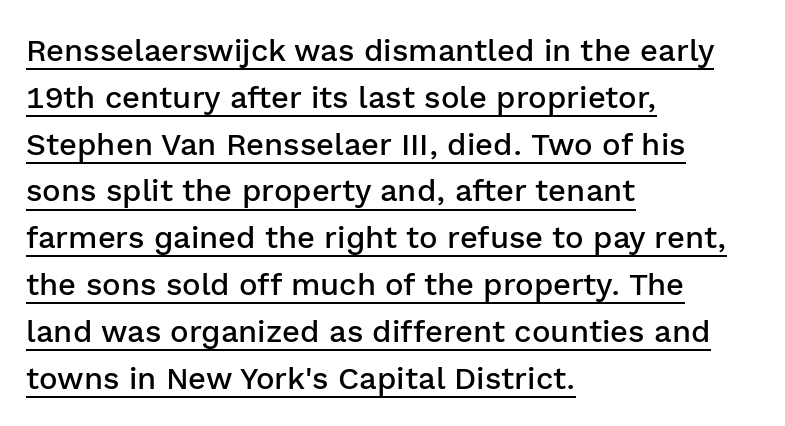
{"serif": "no", "italic": "no", "bold": "semi", "weight": "semibold", "width": "normal", "stroke_contrast": "low", "x_height": "medium", "monospaced": "no", "underline": "yes", "align": "left", "line_spacing": "normal", "line_spacing_ratio": 1.51, "letter_spacing": "normal", "letter_spacing_em": 0.0, "glyph_px": 31}
